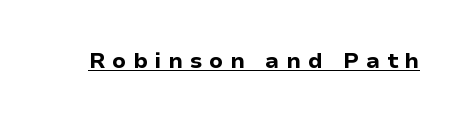
How are the letters spaced? Widely, with obvious added tracking. When letters stand straight like this, we call the style roman or upright. As a designer I'd log this as weight 700, bold. Looks like someone drew a line under every word here.
